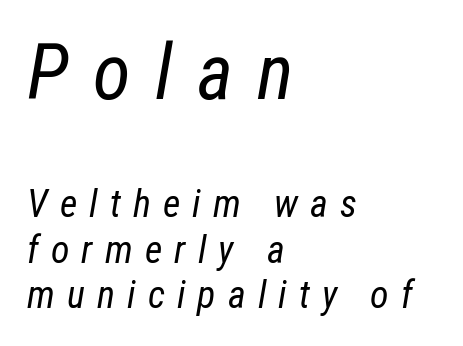
{"italic": "yes", "lean": "right", "slant_degrees": 12, "bold": "no", "weight": "regular", "width": "condensed", "stroke_contrast": "low", "x_height": "medium", "monospaced": "no", "underline": "no", "align": "left", "line_spacing_ratio": 1.2, "letter_spacing": "wide", "letter_spacing_em": 0.32, "larger_block": "first", "size_ratio": 2.03, "glyph_px": 77}
